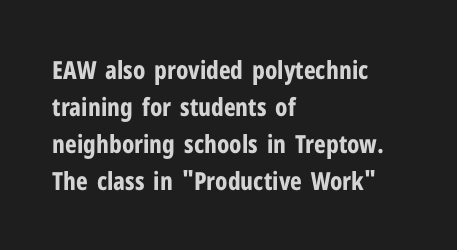
The image shows 25 px bold type, upright; set left-aligned, normal line spacing (1.48x), normal letter spacing, not underlined.
